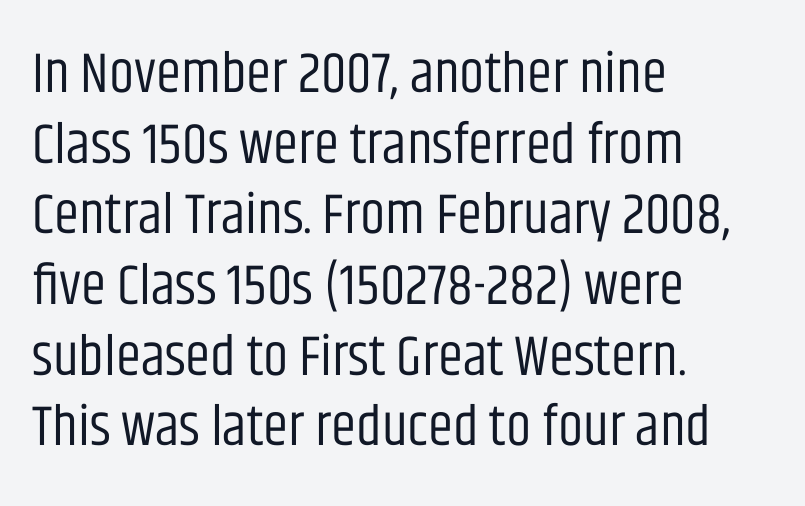
The image shows 57 px regular-weight, condensed sans-serif type, upright; set left-aligned, line spacing 1.24x, normal letter spacing, not underlined; low stroke contrast and a large x-height.
